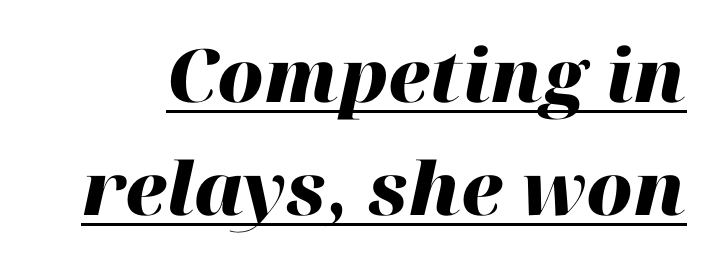
The rendering uses natural spacing where letterforms have individual widths. The lines sit at an ordinary, default distance from one another. Heavy, bold letterforms. The passage shown leans; its letterforms are oblique.
